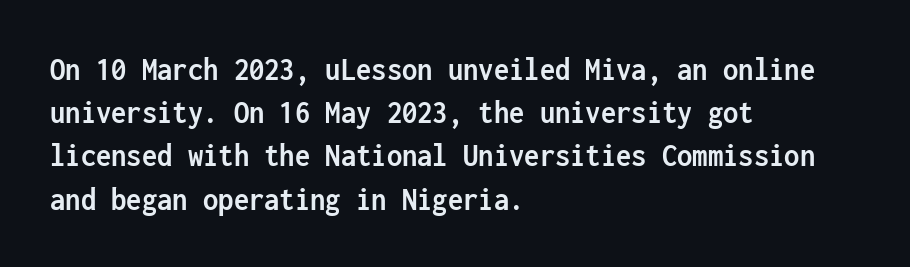
{"serif": "no", "italic": "no", "bold": "yes", "weight": "semibold", "width": "condensed", "stroke_contrast": "low", "x_height": "medium", "monospaced": "yes", "underline": "no", "align": "left", "line_spacing": "normal", "line_spacing_ratio": 1.27, "letter_spacing": "normal", "letter_spacing_em": 0.0, "glyph_px": 34}
